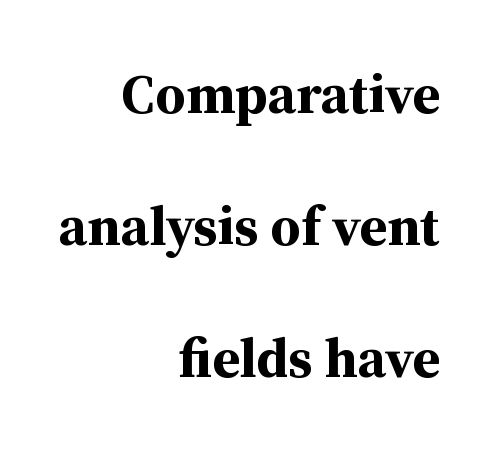
The image shows 56 px bold serif type, upright; set right-aligned, loose line spacing (2.36x), normal letter spacing, not underlined; medium stroke contrast and a medium x-height.
